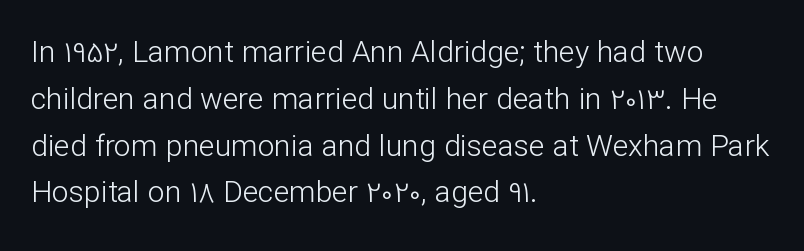
{"serif": "no", "italic": "no", "bold": "no", "weight": "light", "width": "normal", "stroke_contrast": "low", "x_height": "medium", "monospaced": "no", "underline": "no", "align": "left", "line_spacing": "normal", "line_spacing_ratio": 1.56, "letter_spacing": "normal", "letter_spacing_em": 0.0, "glyph_px": 30}
